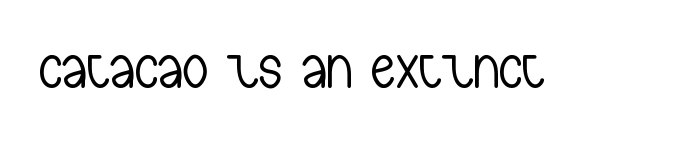
The image shows 63 px light, condensed sans-serif type, upright; set normal letter spacing, not underlined; low stroke contrast and a medium x-height.
